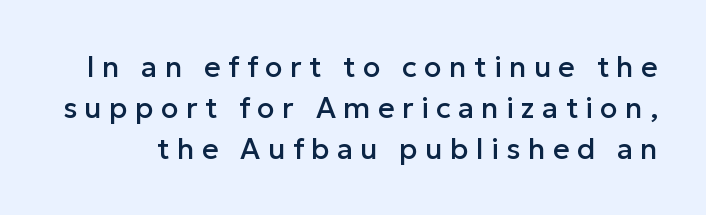
The image shows 29 px sans-serif type, upright; set normal line spacing (1.41x), unusually wide letter spacing (+0.25 em), not underlined; low stroke contrast and a medium x-height.
